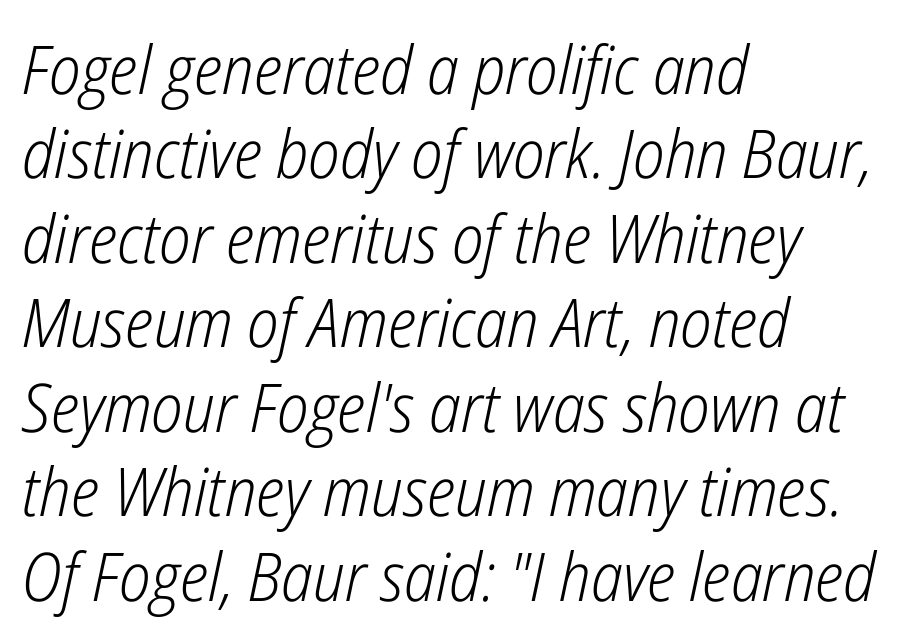
Would a proofreader flag this as italicized? Yes. Here the glyphs are tracked normally, forming tight word shapes. The setting favours the left margin, as ordinary paragraphs usually do. Note the varied advance widths — an 'i' is clearly narrower than an 'm'.
